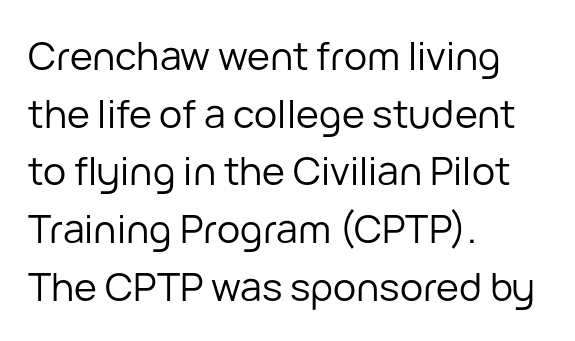
{"serif": "no", "italic": "no", "bold": "no", "weight": "regular", "width": "normal", "stroke_contrast": "low", "x_height": "medium", "monospaced": "no", "underline": "no", "align": "left", "line_spacing": "normal", "line_spacing_ratio": 1.48, "letter_spacing": "normal", "letter_spacing_em": 0.0, "glyph_px": 39}
